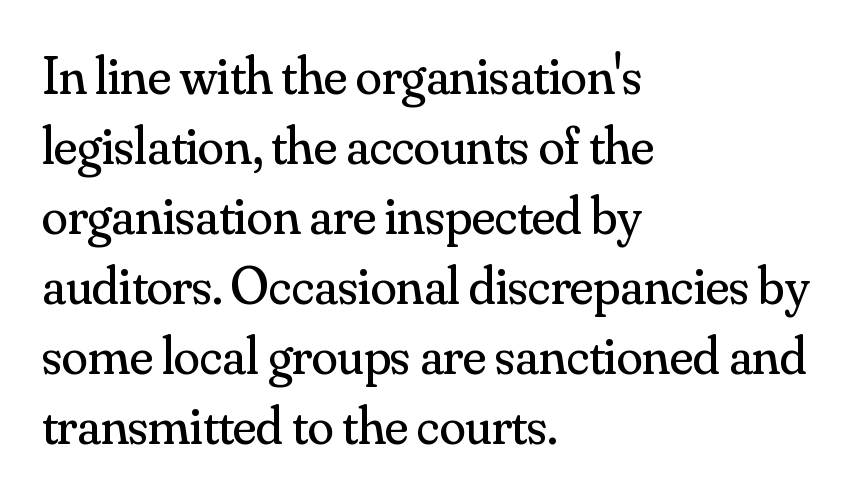
The image shows 53 px regular-weight serif type, upright; set left-aligned, normal line spacing (1.32x), normal letter spacing, not underlined; medium stroke contrast and a small x-height.
